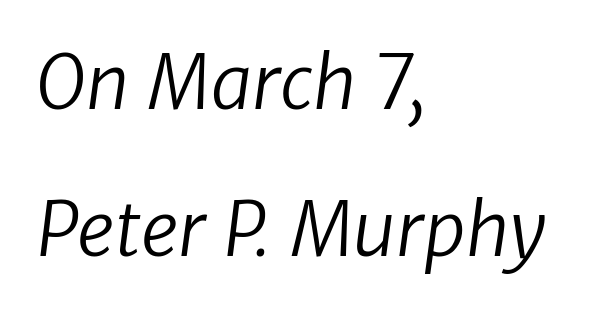
Honestly, the rows look like they've been pulled way apart. Unbolded letterforms with no extra heft. Alignment: flush left. Decoration check: the copy has no underline. Spacing verdict: proportional, widths tailored to each character. Inter-character spacing is left at the font's built-in metrics.
